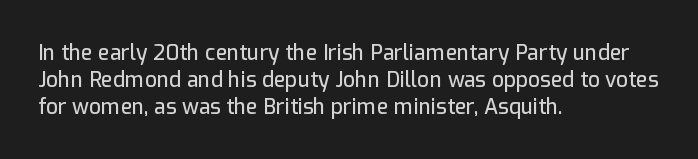
{"italic": "no", "underline": "no", "align": "left", "line_spacing": "normal", "line_spacing_ratio": 1.28, "letter_spacing": "normal", "letter_spacing_em": 0.0, "glyph_px": 21}
